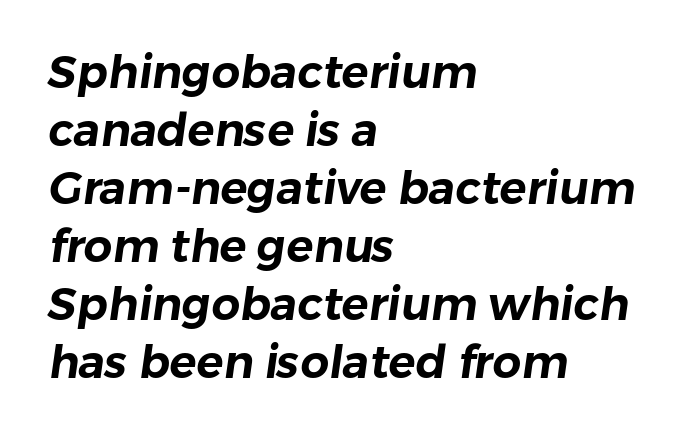
{"serif": "no", "width": "normal", "stroke_contrast": "low", "x_height": "medium", "monospaced": "no", "underline": "no", "align": "left", "line_spacing": "normal", "line_spacing_ratio": 1.29, "letter_spacing": "normal", "letter_spacing_em": 0.0, "glyph_px": 45}
